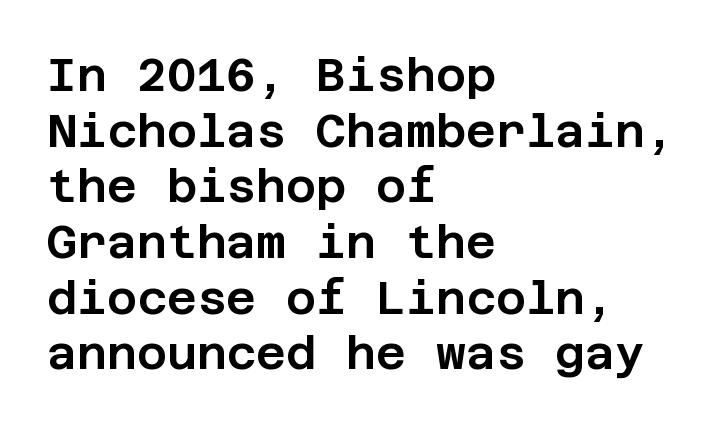
Q: Is the text italic (slanted)? A: No, it is upright.
Q: Is the typeface a serif or a sans-serif typeface? A: Sans-serif.
Q: Is the text underlined? A: No.
Q: How is the paragraph aligned? A: Left-aligned.
Q: Is the spacing between letters normal or unusually wide? A: Normal.
Q: Width (condensed, normal, or wide)? A: Normal.
Q: Stroke contrast? A: Low.
Q: x-height? A: Large.
